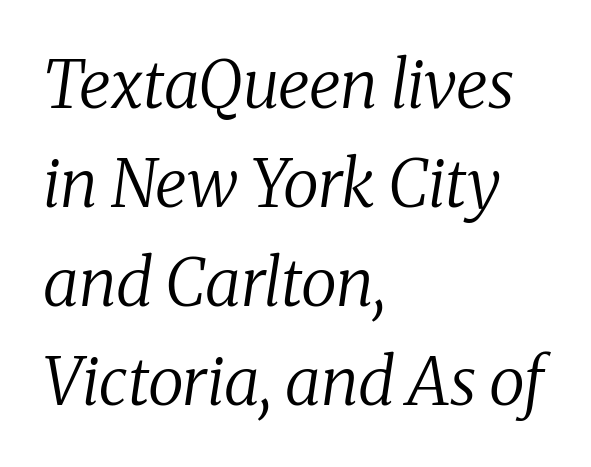
{"serif": "yes", "italic": "yes", "lean": "right", "slant_degrees": 8, "bold": "no", "weight": "regular", "width": "normal", "stroke_contrast": "medium", "x_height": "medium", "monospaced": "no", "underline": "no", "align": "left", "line_spacing": "normal", "line_spacing_ratio": 1.5, "letter_spacing": "normal", "letter_spacing_em": 0.0, "glyph_px": 66}
